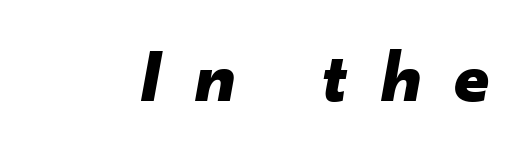
The rendering uses a bold face; every stroke is thick and dark. Is the letter spacing exaggerated? Yes — the characters are pushed far apart. Letters rest on an invisible, unmarked baseline. Do the characters align in a grid? No, the font is proportional.
